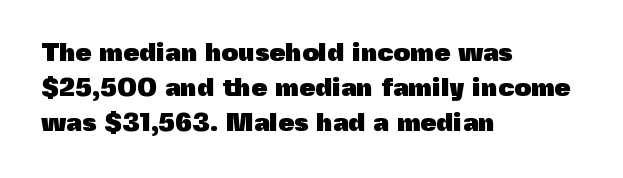
{"italic": "no", "bold": "yes", "underline": "no", "align": "left", "line_spacing": "normal", "line_spacing_ratio": 1.34, "letter_spacing": "normal", "letter_spacing_em": 0.0, "glyph_px": 26}
